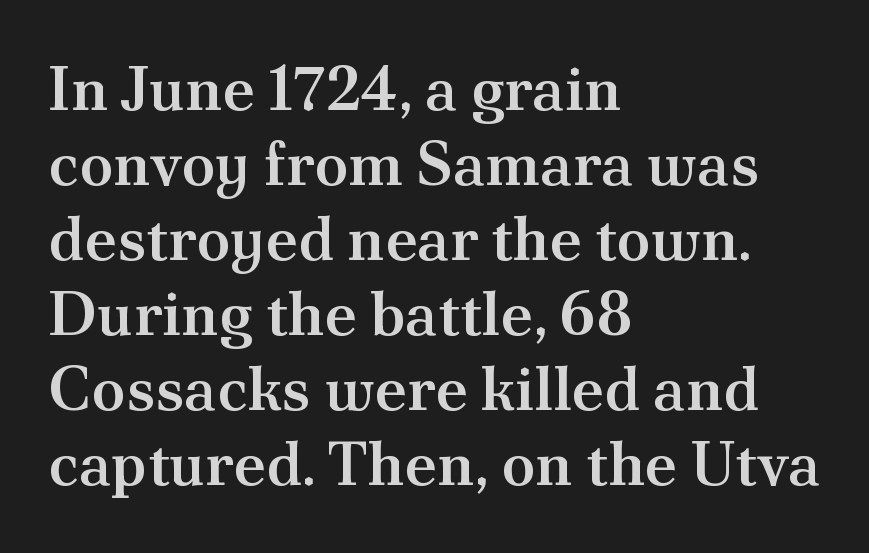
{"serif": "yes", "italic": "no", "bold": "semi", "weight": "semibold", "width": "normal", "stroke_contrast": "medium", "x_height": "small", "monospaced": "no", "underline": "no", "align": "left", "line_spacing_ratio": 1.21, "letter_spacing": "normal", "letter_spacing_em": 0.0, "glyph_px": 62}
